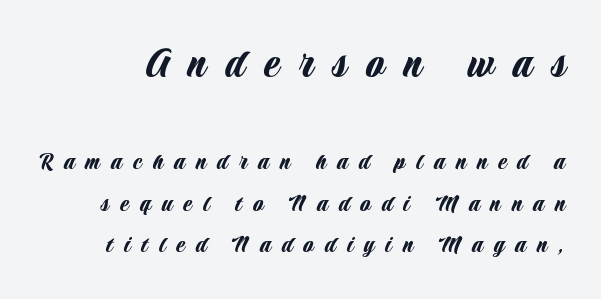
{"serif": "no", "width": "condensed", "stroke_contrast": "low", "x_height": "large", "monospaced": "no", "underline": "no", "line_spacing": "normal", "line_spacing_ratio": 1.58, "letter_spacing": "wide", "letter_spacing_em": 0.42, "larger_block": "first", "size_ratio": 1.77, "glyph_px": 46}
